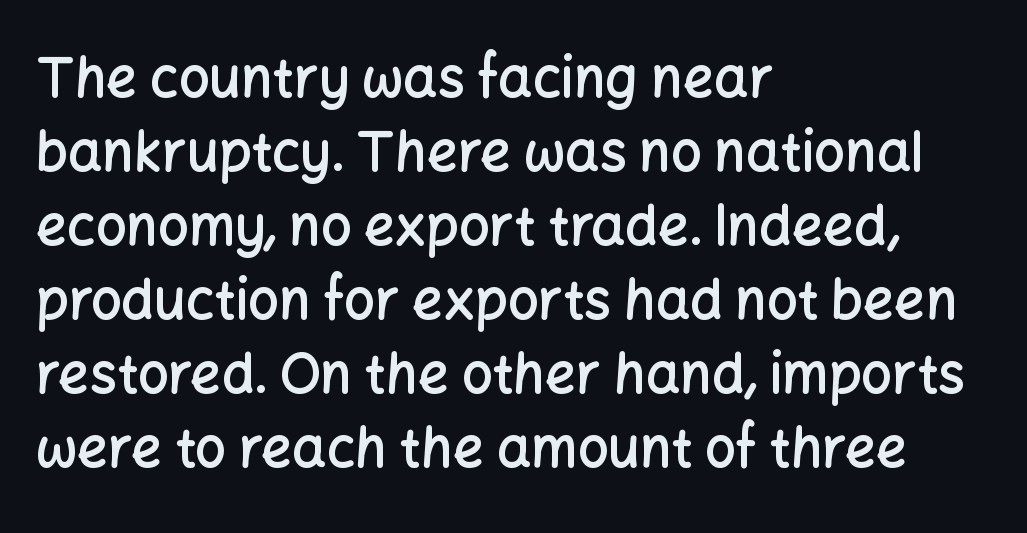
{"serif": "no", "italic": "no", "bold": "semi", "weight": "semibold", "width": "normal", "stroke_contrast": "low", "x_height": "medium", "monospaced": "no", "underline": "no", "align": "left", "line_spacing": "normal", "line_spacing_ratio": 1.37, "letter_spacing": "normal", "letter_spacing_em": 0.0, "glyph_px": 54}
